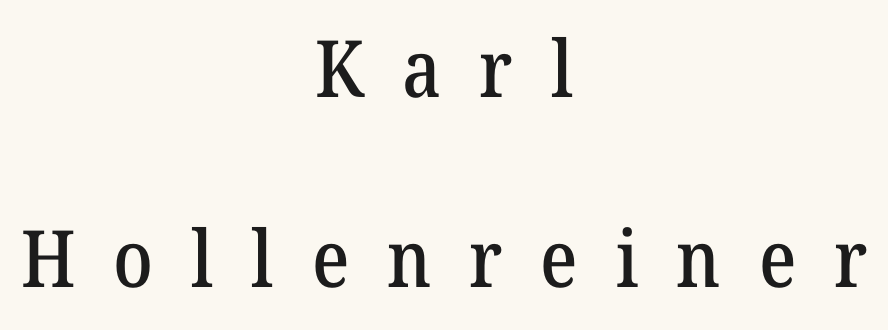
Q: Is the text italic (slanted)? A: No, it is upright.
Q: Is the typeface a serif or a sans-serif typeface? A: Serif.
Q: Is the text underlined? A: No.
Q: How is the paragraph aligned? A: Centered.
Q: Is the spacing between letters normal or unusually wide? A: Unusually wide.
Q: Is the spacing between lines tight, normal or loose? A: Loose.
Q: Width (condensed, normal, or wide)? A: Normal.
Q: Stroke contrast? A: Medium.
Q: x-height? A: Medium.
Q: Monospaced? A: No.
